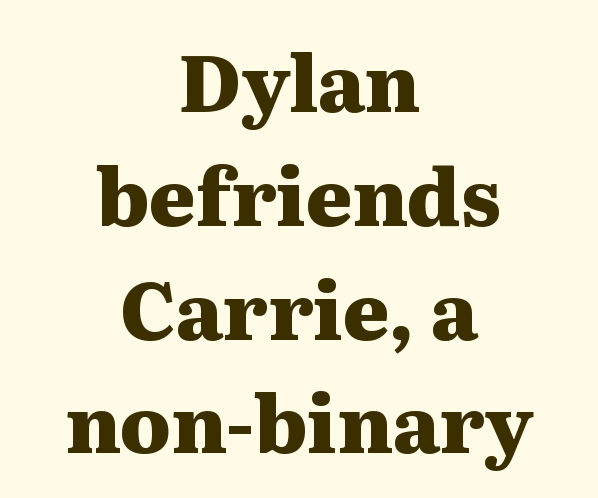
Is this a fixed-width face? No — the glyphs have proportional, varying widths. Nobody touched the tracking dial on this one. Descender tails drop into unmarked territory. A roman cut, with each character standing at attention. Bold? Absolutely — the strokes are thick and heavy. Little horizontal feet cap the strokes, marking this as serif type.
